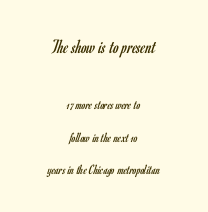
The block of text is sparse from top to bottom, with ample space between rows. Rule under the text: the space is simply empty. Neither beginnings nor endings align; midpoints do. Between these two stacked blocks, the higher one wins on size.
